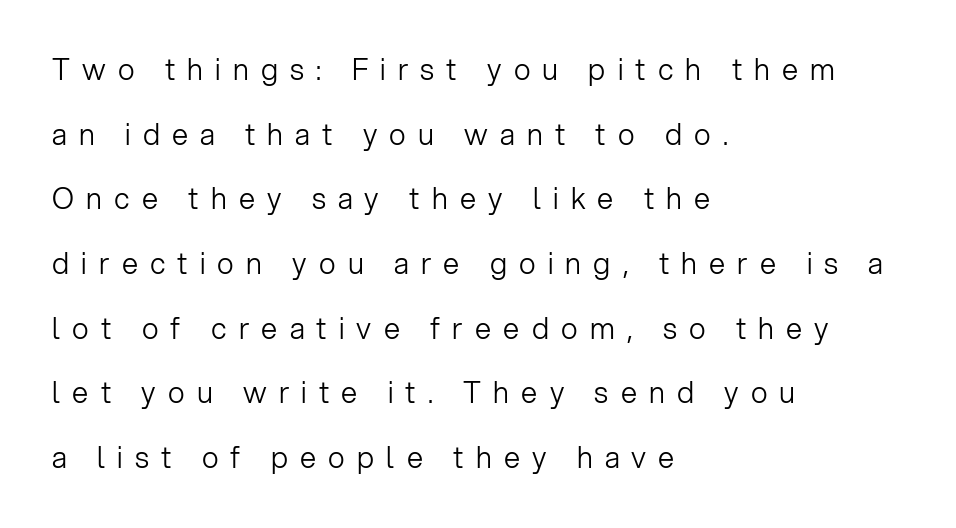
The image shows 29 px light sans-serif type, upright; set left-aligned, loose line spacing (2.23x), unusually wide letter spacing (+0.42 em), not underlined; low stroke contrast and a medium x-height.
